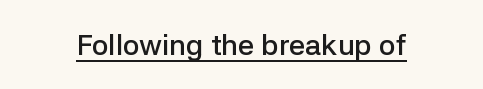
The letters stand straight up with perfectly vertical stems. The words here are underlined. Students, this is semibold: more ink than regular, less than bold. Tracking value appears to be zero — textbook default spacing. The rendering shows plain stroke endings on the letterforms — a sans-serif design.
